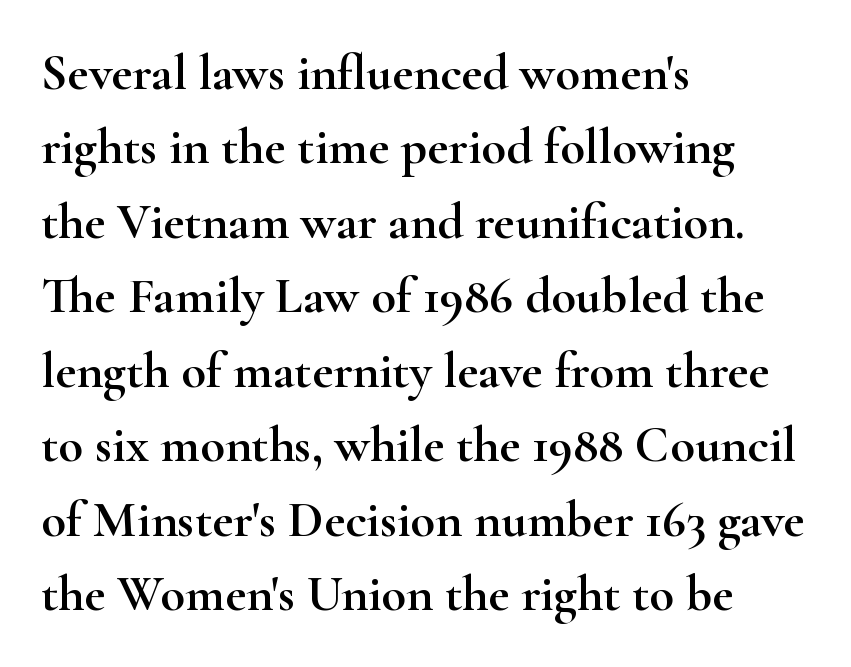
Q: Is the text italic (slanted)? A: No, it is upright.
Q: Is the typeface a serif or a sans-serif typeface? A: Serif.
Q: Is the text underlined? A: No.
Q: How is the paragraph aligned? A: Left-aligned.
Q: Is the spacing between letters normal or unusually wide? A: Normal.
Q: Is the spacing between lines tight, normal or loose? A: Normal.
Q: Width (condensed, normal, or wide)? A: Wide.
Q: Stroke contrast? A: High.
Q: x-height? A: Small.
Q: Monospaced? A: No.
